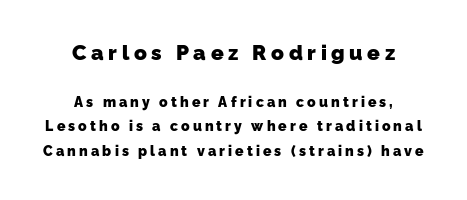
Q: Is the text bold? A: Yes.
Q: Is the text underlined? A: No.
Q: How is the paragraph aligned? A: Centered.
Q: Is the spacing between letters normal or unusually wide? A: Unusually wide.
Q: Which block of text is set in a larger size, the first (top) or the second (bottom)? A: The first (top) one.
